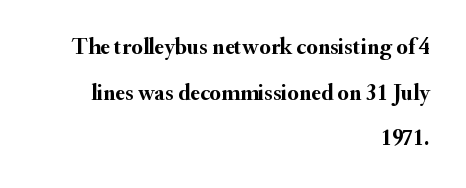
Strong, thick strokes mark this as bold type. A typesetter would mark this as roman, not italic. Line endings align vertically; line beginnings do not. Vertical spacing — loose. How are the letters spaced? Ordinarily, with no added tracking. Rule under the text: the space is simply empty.
